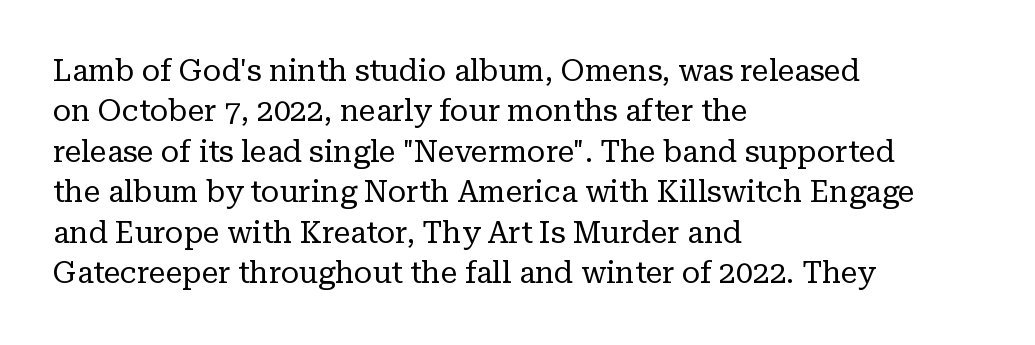
Q: Is the text bold? A: No.
Q: Is the text italic (slanted)? A: No, it is upright.
Q: Is the typeface a serif or a sans-serif typeface? A: Serif.
Q: Is the text underlined? A: No.
Q: How is the paragraph aligned? A: Left-aligned.
Q: Is the spacing between letters normal or unusually wide? A: Normal.
Q: Is the spacing between lines tight, normal or loose? A: Normal.
Q: Width (condensed, normal, or wide)? A: Normal.
Q: Stroke contrast? A: Low.
Q: x-height? A: Medium.
Q: Monospaced? A: No.
